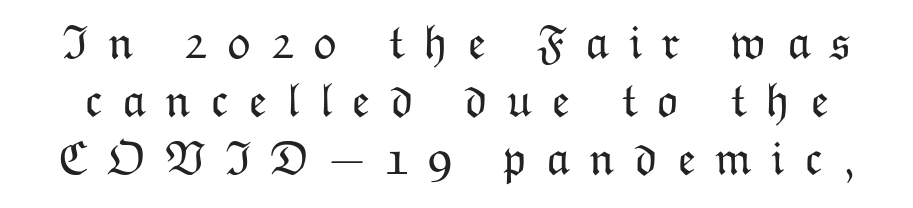
No heavy texture on the line: the type isn't bold. Designer's note — italics off, roman on. Unmarked baselines from the first word to the last. Does extra space separate the letters? Yes, quite a lot of it.
